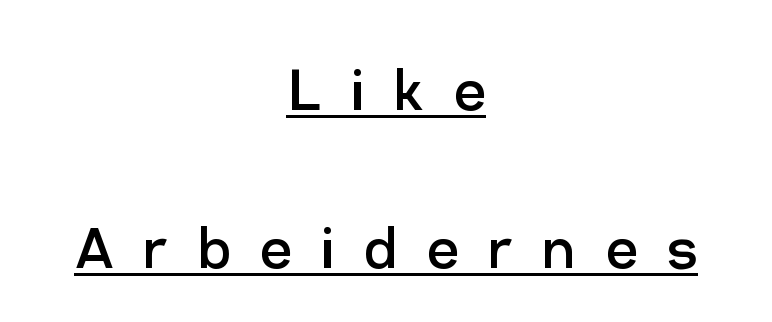
Q: Is the text bold? A: No.
Q: Is the text italic (slanted)? A: No, it is upright.
Q: Is the typeface a serif or a sans-serif typeface? A: Sans-serif.
Q: Is the text underlined? A: Yes.
Q: How is the paragraph aligned? A: Centered.
Q: Is the spacing between letters normal or unusually wide? A: Unusually wide.
Q: Is the spacing between lines tight, normal or loose? A: Loose.
Q: Width (condensed, normal, or wide)? A: Normal.
Q: Stroke contrast? A: Low.
Q: x-height? A: Medium.
Q: Monospaced? A: No.
